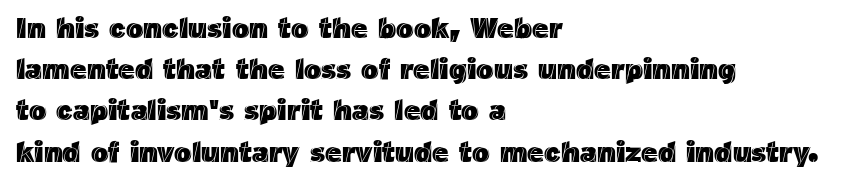
The rag falls on the right side of this text block. Does extra space separate the letters? No, they use regular spacing. Students, observe: this is what conventionally led text looks like. The passage shown is not underscored anywhere. Character widths vary here, with narrow letters taking less room than wide ones.
